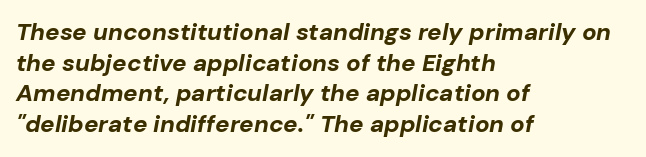
Q: Is the text bold? A: Yes.
Q: Is the text italic (slanted)? A: Yes, it leans right by about 10 degrees.
Q: Is the text underlined? A: No.
Q: How is the paragraph aligned? A: Left-aligned.
Q: Is the spacing between letters normal or unusually wide? A: Normal.
Q: Is the spacing between lines tight, normal or loose? A: Normal.
